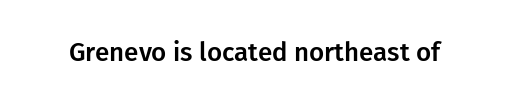
Is there any slant? The stems are plumb. Descenders are the only things crossing below the line. The line texture is even and compact thanks to regular tracking.
